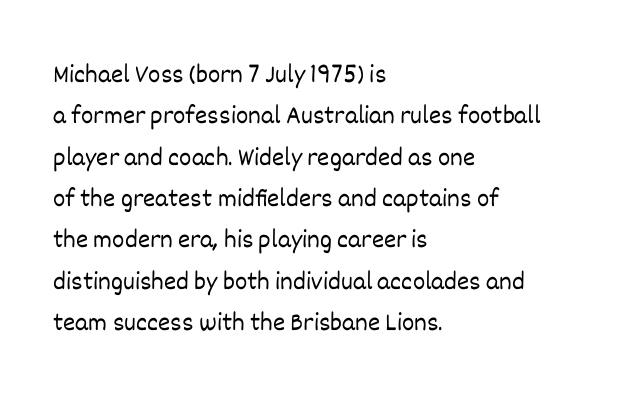
The image shows 26 px text type, upright; set left-aligned, normal line spacing (1.59x), normal letter spacing, not underlined.
